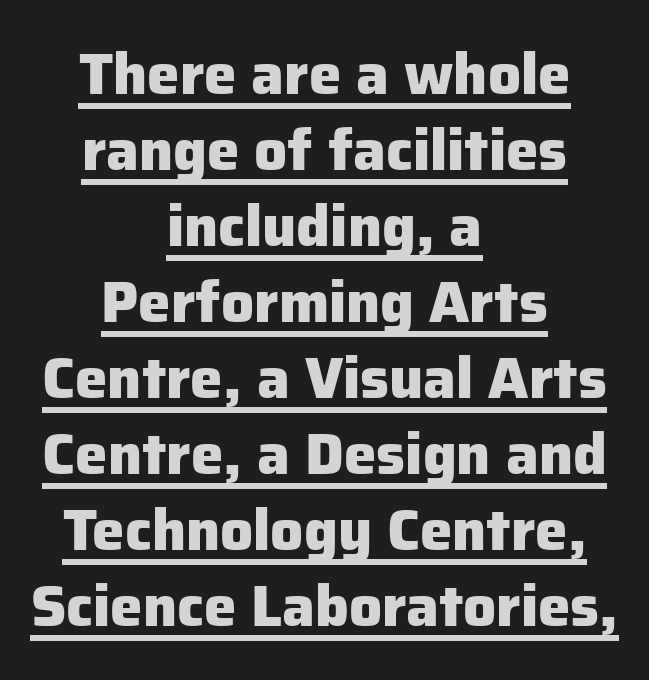
Q: Is the text bold? A: Yes.
Q: Is the text italic (slanted)? A: No, it is upright.
Q: Is the typeface a serif or a sans-serif typeface? A: Sans-serif.
Q: Is the text underlined? A: Yes.
Q: How is the paragraph aligned? A: Centered.
Q: Is the spacing between letters normal or unusually wide? A: Normal.
Q: Is the spacing between lines tight, normal or loose? A: Normal.
Q: Width (condensed, normal, or wide)? A: Normal.
Q: Stroke contrast? A: Low.
Q: x-height? A: Medium.
Q: Monospaced? A: No.
